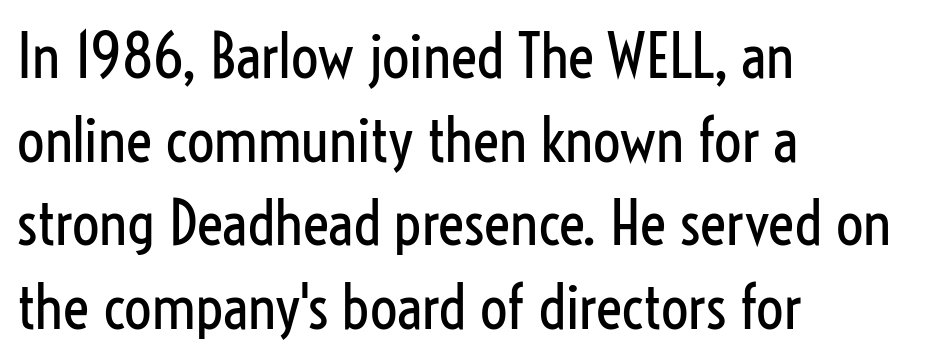
The image shows 61 px regular-weight, condensed sans-serif type, upright; set left-aligned, normal line spacing (1.37x), normal letter spacing, not underlined; low stroke contrast and a medium x-height.
